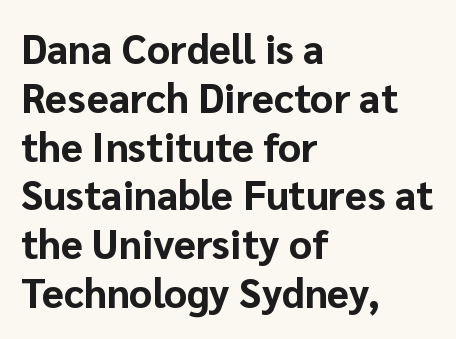
Q: Is the text bold? A: Yes.
Q: Is the text italic (slanted)? A: No, it is upright.
Q: Is the typeface a serif or a sans-serif typeface? A: Sans-serif.
Q: Is the text underlined? A: No.
Q: How is the paragraph aligned? A: Left-aligned.
Q: Is the spacing between letters normal or unusually wide? A: Normal.
Q: Width (condensed, normal, or wide)? A: Normal.
Q: Stroke contrast? A: Low.
Q: x-height? A: Medium.
Q: Monospaced? A: No.
